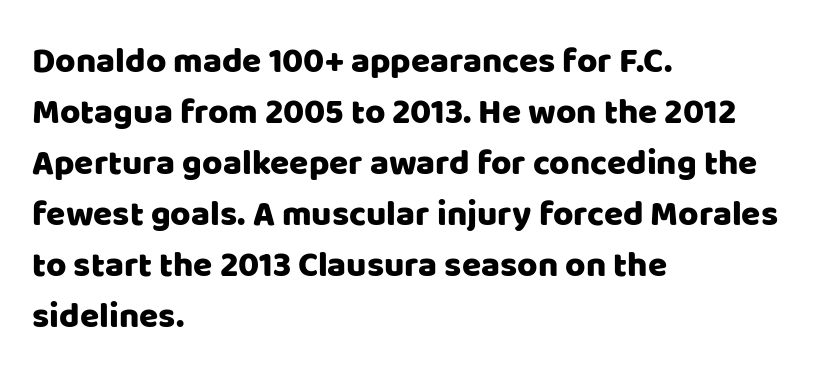
{"serif": "no", "italic": "no", "width": "normal", "stroke_contrast": "low", "x_height": "large", "monospaced": "no", "underline": "no", "align": "left", "line_spacing": "normal", "line_spacing_ratio": 1.46, "letter_spacing": "normal", "letter_spacing_em": 0.0, "glyph_px": 35}
